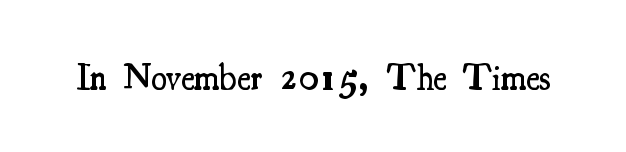
Think of a printed novel: that variable character pitch is what you see here. A serif font was chosen for this passage. Upright lettering throughout. Compared with typical body copy, the letter spacing here is the same. This is moderately heavy type, rendered in semibold.
